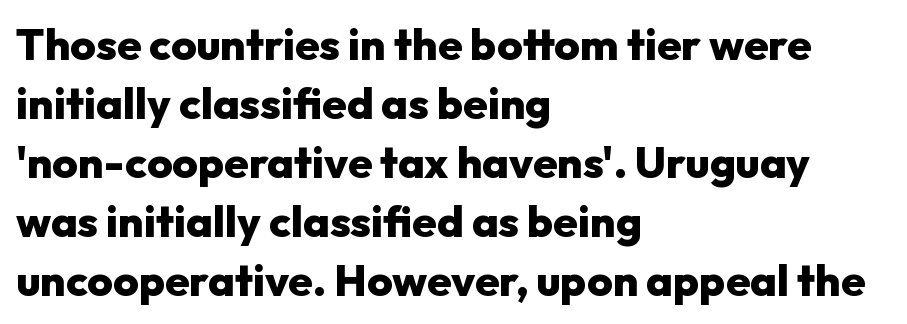
Vertical strokes here are truly vertical. The rendering uses a bold face; every stroke is thick and dark. The passage is arranged the way most books set body copy — flush left. Observe the ordinary spacing: letters are neighbours, not strangers. Quick note: underline off. You could not count columns in this text — the font is proportionally spaced.
